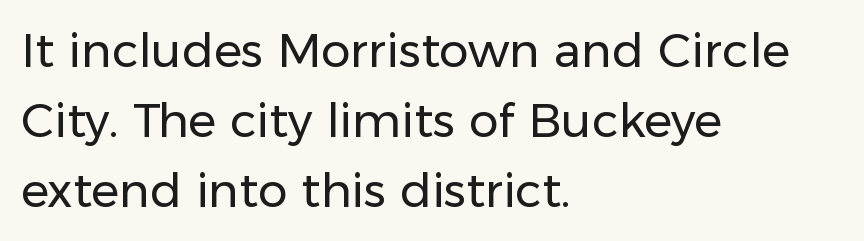
Q: Is the text bold? A: No.
Q: Is the text italic (slanted)? A: No, it is upright.
Q: Is the typeface a serif or a sans-serif typeface? A: Sans-serif.
Q: Is the text underlined? A: No.
Q: How is the paragraph aligned? A: Left-aligned.
Q: Is the spacing between letters normal or unusually wide? A: Normal.
Q: Is the spacing between lines tight, normal or loose? A: Normal.
Q: Width (condensed, normal, or wide)? A: Normal.
Q: Stroke contrast? A: Low.
Q: x-height? A: Medium.
Q: Monospaced? A: No.
